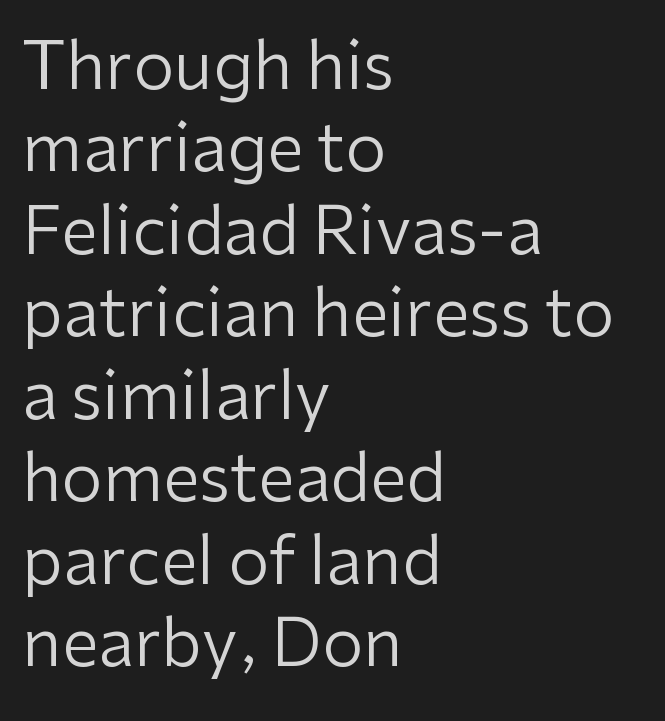
{"serif": "no", "italic": "no", "bold": "no", "weight": "regular", "width": "normal", "stroke_contrast": "low", "x_height": "medium", "monospaced": "no", "underline": "no", "align": "left", "line_spacing": "normal", "line_spacing_ratio": 1.25, "letter_spacing": "normal", "letter_spacing_em": 0.0, "glyph_px": 66}
